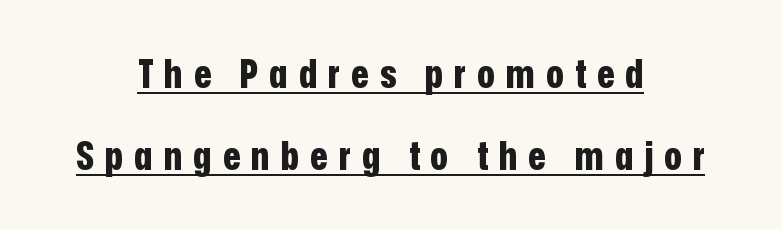
When letters stand straight like this, we call the style roman or upright. This sample carries an underscore along the baseline area. The face used here is proportionally spaced, like ordinary book or web type. Loosely led — the rows are spread out. Someone cranked the tracking dial way up on this one. The lines are quadded center.
